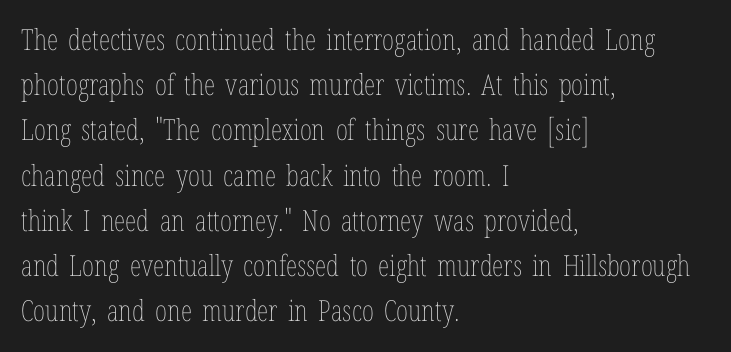
Q: Is the text bold? A: No.
Q: Is the text italic (slanted)? A: No, it is upright.
Q: Is the text underlined? A: No.
Q: How is the paragraph aligned? A: Left-aligned.
Q: Is the spacing between letters normal or unusually wide? A: Normal.
Q: Is the spacing between lines tight, normal or loose? A: Normal.
Q: Width (condensed, normal, or wide)? A: Condensed.
Q: Stroke contrast? A: Low.
Q: x-height? A: Medium.
Q: Monospaced? A: No.
